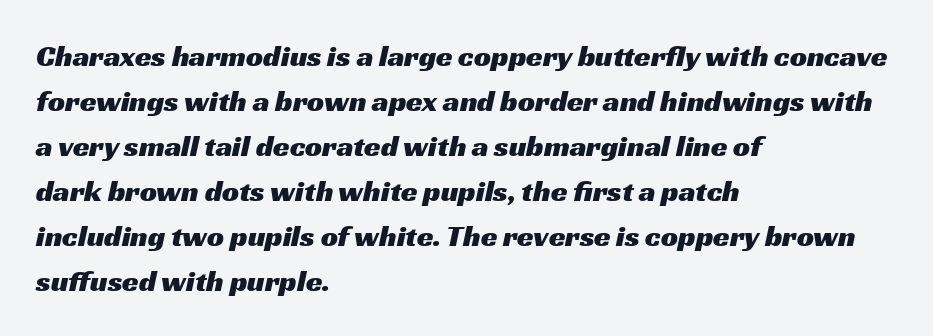
Horizontally, the lines are justified to the leading edge only. The passage shown is typed in a proportional face where columns would drift. Type without underlining. Tracking here is standard; glyphs follow each other at the usual distance.
